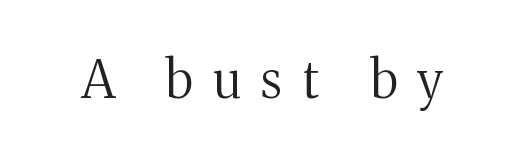
Q: Is the text bold? A: No.
Q: Is the text italic (slanted)? A: No, it is upright.
Q: Is the typeface a serif or a sans-serif typeface? A: Serif.
Q: Is the text underlined? A: No.
Q: Is the spacing between letters normal or unusually wide? A: Unusually wide.
Q: Width (condensed, normal, or wide)? A: Normal.
Q: Stroke contrast? A: Medium.
Q: x-height? A: Medium.
Q: Monospaced? A: No.
